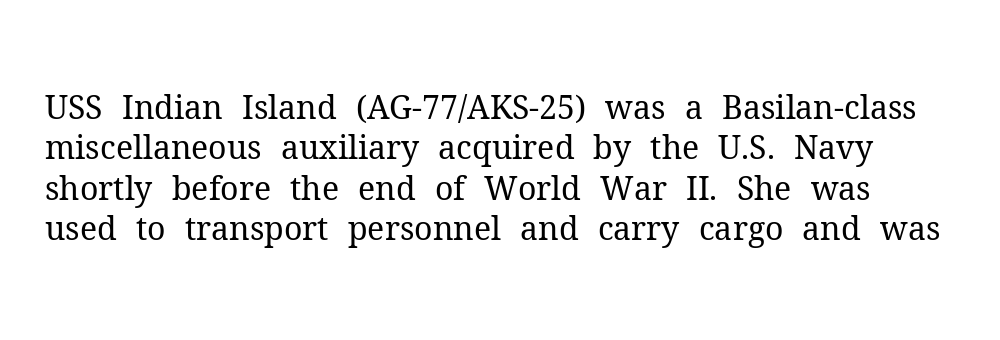
Q: Is the text bold? A: No.
Q: Is the text italic (slanted)? A: No, it is upright.
Q: Is the typeface a serif or a sans-serif typeface? A: Serif.
Q: Is the text underlined? A: No.
Q: Is the spacing between letters normal or unusually wide? A: Normal.
Q: Is the spacing between lines tight, normal or loose? A: Normal.
Q: Width (condensed, normal, or wide)? A: Normal.
Q: Stroke contrast? A: Medium.
Q: x-height? A: Medium.
Q: Monospaced? A: No.
